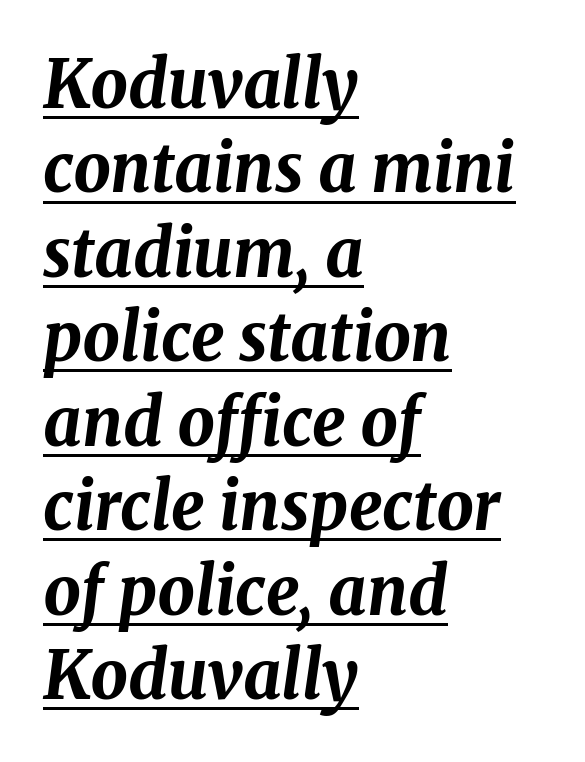
Horizontal alignment here is leftward, the default for most running prose. Regarding leading, the lines here are spaced in the standard way. Each letter keeps its own natural width here, so spacing adapts to shape. Spacing between characters is what you'd get straight out of the box. Caption: lettering with a line underneath.
